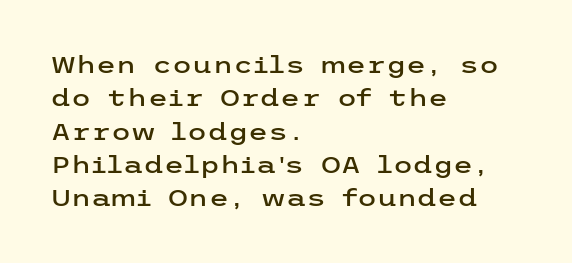
The image shows 23 px text type, upright; set left-aligned, normal line spacing (1.45x), normal letter spacing, not underlined.
